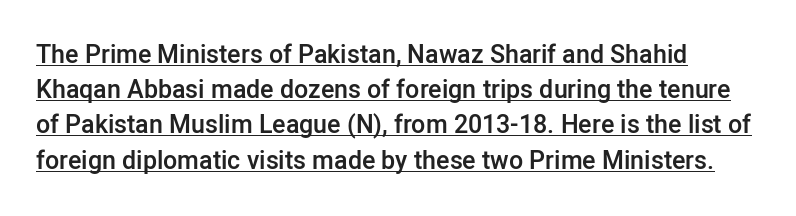
Words appear dense and cohesive because spacing is normal. Rendered with straight, roman letterforms. Does the copy run flush right? No — it runs flush left. Summary of vertical rhythm: regular, with standard interline spacing. Emphasis by weight is partial: semibold. Decoration check: the copy is underlined.
